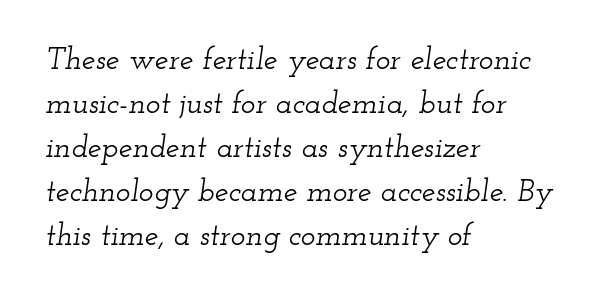
The image shows 31 px wide serif type, italic (leaning right); set left-aligned, normal line spacing (1.42x), normal letter spacing, not underlined; low stroke contrast and a small x-height.
